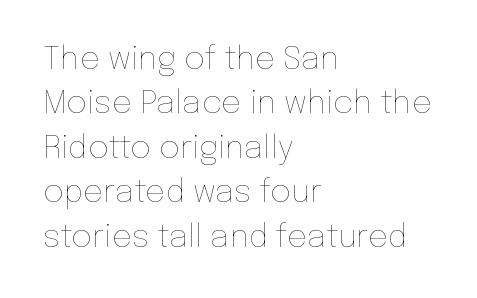
The image shows 32 px thin type, upright; set left-aligned, normal line spacing (1.39x), normal letter spacing, not underlined; low stroke contrast and a medium x-height.
